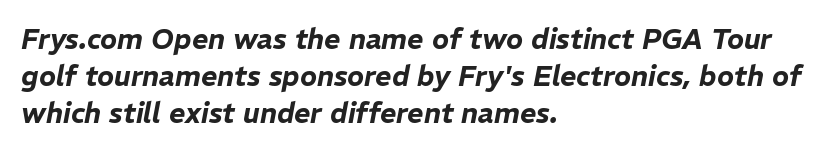
Q: Is the text italic (slanted)? A: Yes, it leans right by about 11 degrees.
Q: Is the text underlined? A: No.
Q: How is the paragraph aligned? A: Left-aligned.
Q: Is the spacing between letters normal or unusually wide? A: Normal.
Q: Is the spacing between lines tight, normal or loose? A: Normal.
Q: Width (condensed, normal, or wide)? A: Normal.
Q: Stroke contrast? A: Low.
Q: x-height? A: Medium.
Q: Monospaced? A: No.
